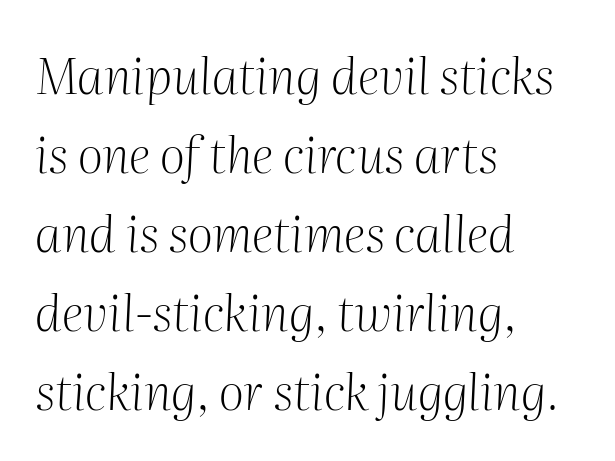
Q: Is the text bold? A: No.
Q: Is the text italic (slanted)? A: Yes, it leans right by about 2 degrees.
Q: Is the typeface a serif or a sans-serif typeface? A: Serif.
Q: Is the text underlined? A: No.
Q: How is the paragraph aligned? A: Left-aligned.
Q: Is the spacing between letters normal or unusually wide? A: Normal.
Q: Is the spacing between lines tight, normal or loose? A: Normal.
Q: Width (condensed, normal, or wide)? A: Normal.
Q: Stroke contrast? A: Medium.
Q: x-height? A: Medium.
Q: Monospaced? A: No.
